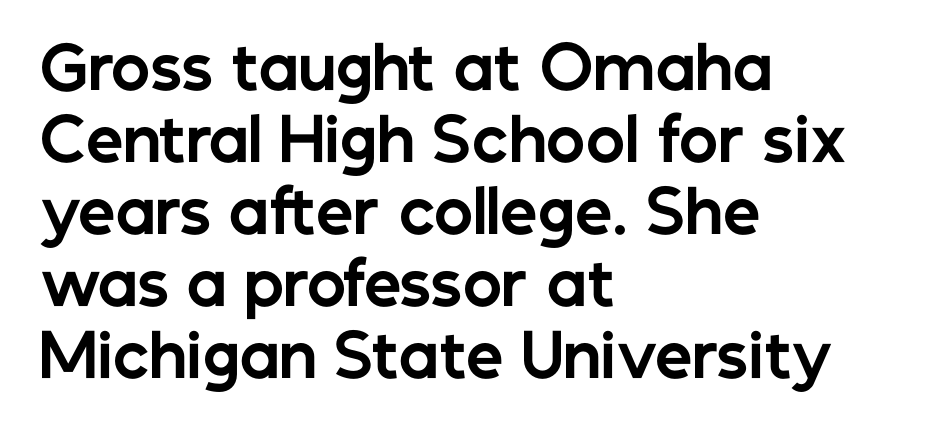
{"serif": "no", "italic": "no", "bold": "yes", "weight": "bold", "width": "normal", "stroke_contrast": "low", "x_height": "medium", "monospaced": "no", "underline": "no", "align": "left", "line_spacing_ratio": 1.22, "letter_spacing": "normal", "letter_spacing_em": 0.0, "glyph_px": 59}
